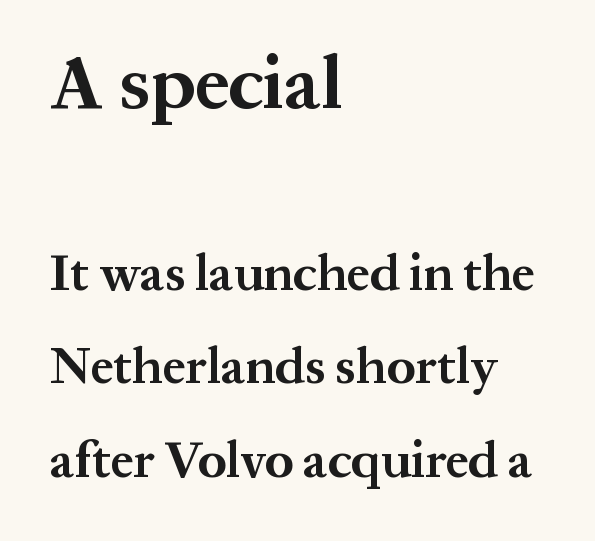
Q: Is the text bold? A: Yes.
Q: Is the text italic (slanted)? A: No, it is upright.
Q: Is the typeface a serif or a sans-serif typeface? A: Serif.
Q: Is the text underlined? A: No.
Q: How is the paragraph aligned? A: Left-aligned.
Q: Is the spacing between letters normal or unusually wide? A: Normal.
Q: Which block of text is set in a larger size, the first (top) or the second (bottom)? A: The first (top) one.
Q: Width (condensed, normal, or wide)? A: Normal.
Q: Stroke contrast? A: Medium.
Q: x-height? A: Medium.
Q: Monospaced? A: No.
